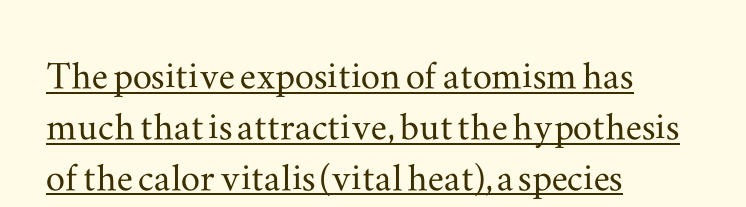
The image shows 48 px wide serif type, upright; set left-aligned, tight line spacing (1.06x), normal letter spacing, underlined; medium stroke contrast and a small x-height.
